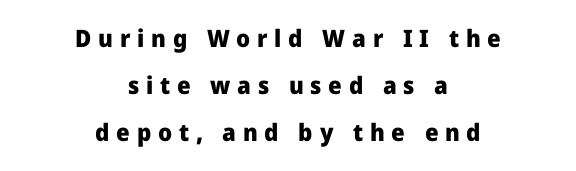
Q: Is the text bold? A: Yes.
Q: Is the text italic (slanted)? A: No, it is upright.
Q: Is the text underlined? A: No.
Q: How is the paragraph aligned? A: Centered.
Q: Is the spacing between letters normal or unusually wide? A: Unusually wide.
Q: Is the spacing between lines tight, normal or loose? A: Loose.
